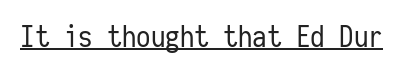
Q: Is the text bold? A: No.
Q: Is the text italic (slanted)? A: No, it is upright.
Q: Is the typeface a serif or a sans-serif typeface? A: Sans-serif.
Q: Is the text underlined? A: Yes.
Q: Is the spacing between letters normal or unusually wide? A: Normal.
Q: Width (condensed, normal, or wide)? A: Condensed.
Q: Stroke contrast? A: Low.
Q: x-height? A: Medium.
Q: Monospaced? A: Yes.
